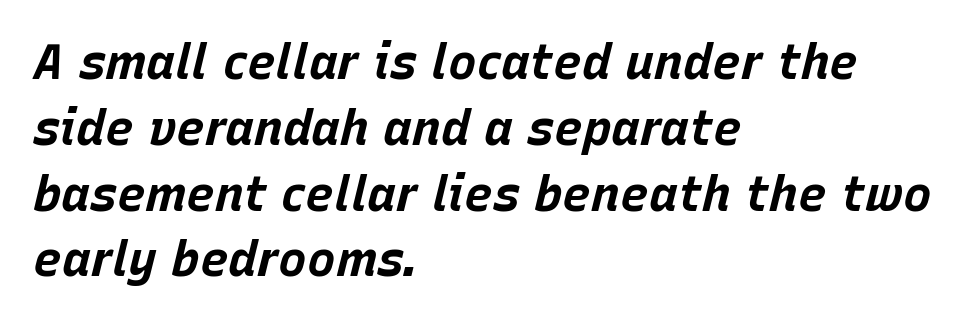
{"italic": "yes", "lean": "right", "slant_degrees": 15, "bold": "yes", "weight": "bold", "width": "normal", "stroke_contrast": "low", "x_height": "large", "monospaced": "no", "underline": "no", "align": "left", "line_spacing": "normal", "line_spacing_ratio": 1.37, "letter_spacing": "normal", "letter_spacing_em": 0.0, "glyph_px": 48}
